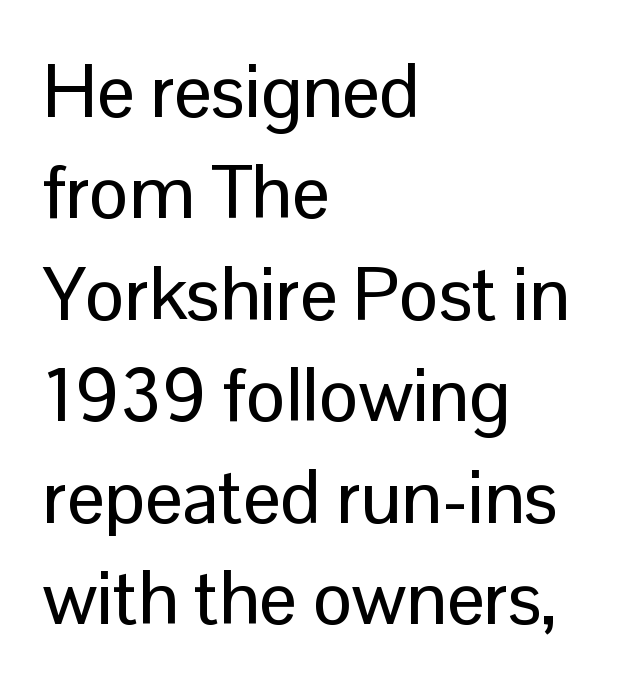
A typesetter would call this proportional, since set widths differ per character. Every stem runs plumb, perpendicular to the baseline. What stands out about the letter spacing? Nothing — it is the standard amount. Lines of text with bare space underneath. In CSS terms this would be text-align: left. I'd call this a sans setting — the letters go barefoot.
